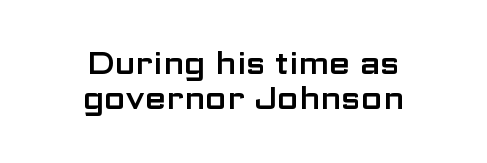
{"serif": "no", "italic": "no", "width": "wide", "stroke_contrast": "low", "x_height": "medium", "monospaced": "no", "underline": "no", "align": "center", "line_spacing": "tight", "line_spacing_ratio": 1.13, "letter_spacing": "normal", "letter_spacing_em": 0.0, "glyph_px": 31}
